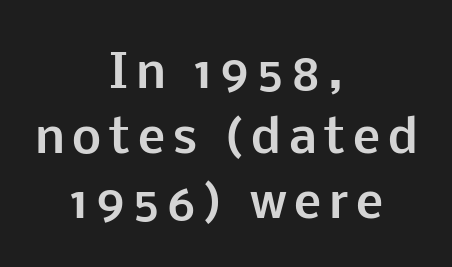
Each letter keeps its own natural width here, so spacing adapts to shape. Compared with typical paragraphs, the rows here are spaced about the same. The sample has been set heavy, in full bold. Is this a sans? Yes — the strokes have no serifs. Notice how the passage keeps no hard edge, just a central spine.
